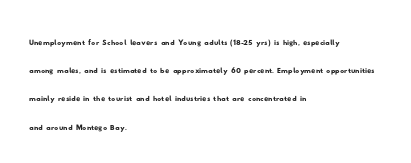
Q: Is the text underlined? A: No.
Q: How is the paragraph aligned? A: Left-aligned.
Q: Is the spacing between letters normal or unusually wide? A: Normal.
Q: Is the spacing between lines tight, normal or loose? A: Normal.
